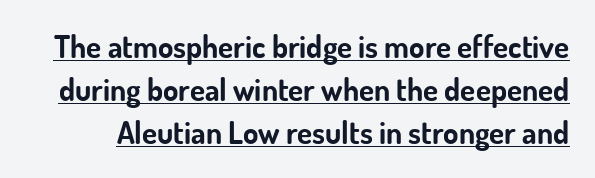
The line texture is even and compact thanks to regular tracking. Is there much room between lines? A standard amount, neither cramped nor airy. To sum up the face: it is a sans, with no serifs. On the weight axis this lands at bold, roughly 700. Here the designer chose a conventional face with non-uniform glyph widths.
